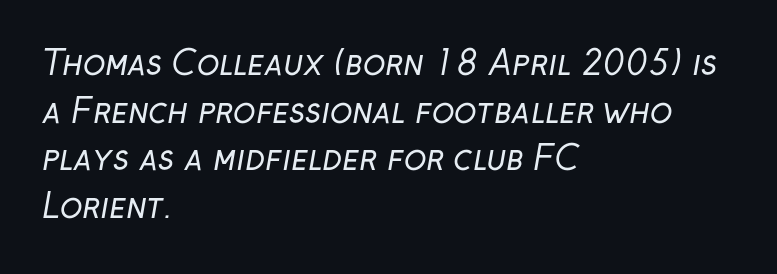
The image shows 33 px regular-weight sans-serif type; set left-aligned, normal line spacing (1.44x), normal letter spacing, not underlined; low stroke contrast and a medium x-height.
